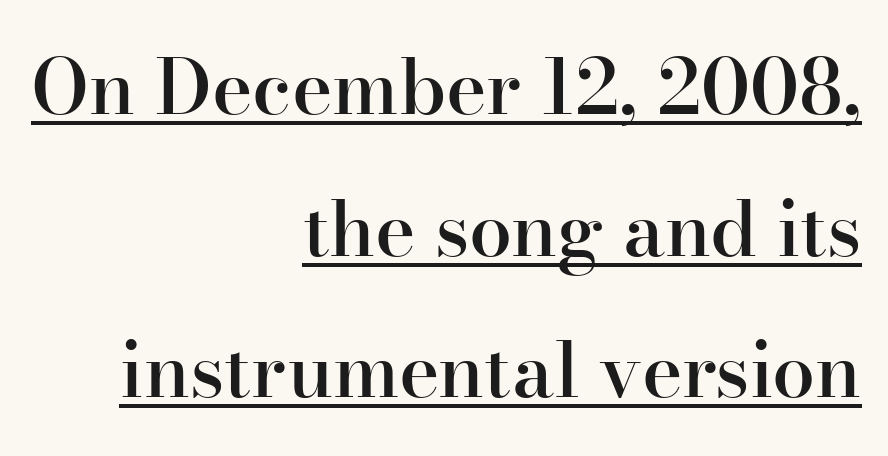
The image shows 77 px semibold serif type, upright; set right-aligned, line spacing 1.84x, normal letter spacing, underlined; high stroke contrast and a small x-height.
